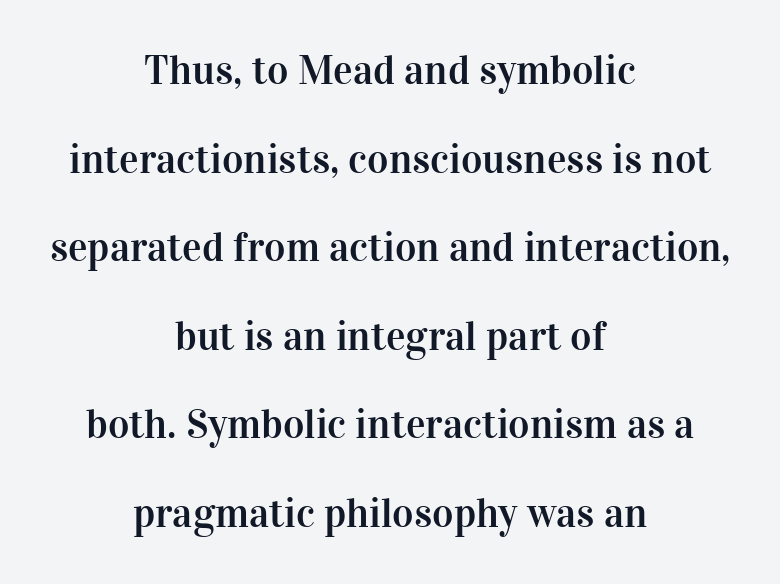
{"serif": "yes", "italic": "no", "width": "normal", "stroke_contrast": "high", "x_height": "medium", "monospaced": "no", "underline": "no", "align": "center", "line_spacing": "loose", "line_spacing_ratio": 2.16, "letter_spacing": "normal", "letter_spacing_em": 0.0, "glyph_px": 41}
